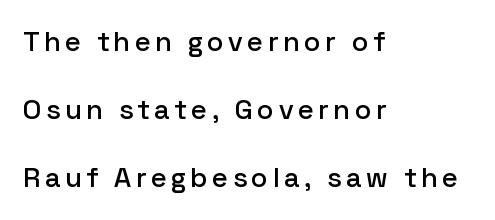
Q: Is the text italic (slanted)? A: No, it is upright.
Q: Is the typeface a serif or a sans-serif typeface? A: Sans-serif.
Q: Is the text underlined? A: No.
Q: How is the paragraph aligned? A: Left-aligned.
Q: Is the spacing between lines tight, normal or loose? A: Loose.
Q: Width (condensed, normal, or wide)? A: Normal.
Q: Stroke contrast? A: Low.
Q: x-height? A: Medium.
Q: Monospaced? A: No.
